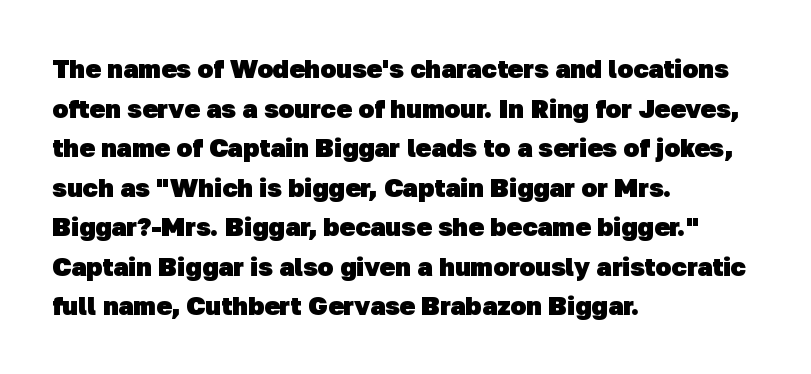
Casual observation: everything's shoved over to the left. Decoration check: the copy has no underline. Quick note: interline space is typical. Weight check: bold — yes, fully. How are the letters spaced? Ordinarily, with no added tracking.
